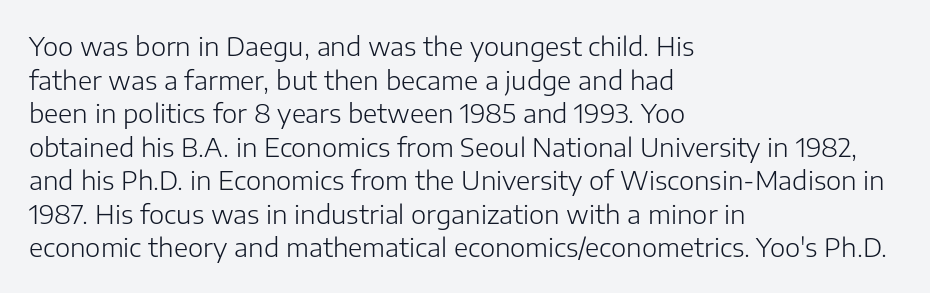
The image shows 26 px text type, upright; set left-aligned, normal line spacing (1.29x), normal letter spacing, not underlined.
